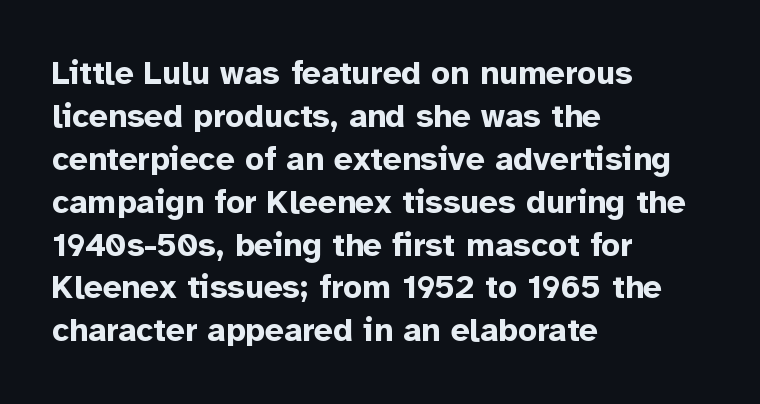
{"serif": "no", "italic": "no", "bold": "yes", "weight": "bold", "width": "normal", "stroke_contrast": "low", "x_height": "medium", "monospaced": "no", "underline": "no", "align": "left", "line_spacing": "normal", "line_spacing_ratio": 1.3, "letter_spacing": "normal", "letter_spacing_em": 0.0, "glyph_px": 33}
